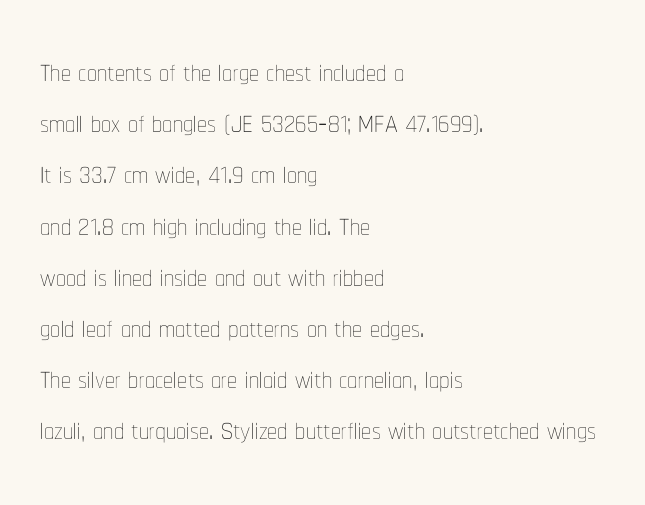
Q: Is the text bold? A: No.
Q: Is the text italic (slanted)? A: No, it is upright.
Q: Is the text underlined? A: No.
Q: How is the paragraph aligned? A: Left-aligned.
Q: Is the spacing between letters normal or unusually wide? A: Normal.
Q: Is the spacing between lines tight, normal or loose? A: Normal.
Q: Width (condensed, normal, or wide)? A: Condensed.
Q: Stroke contrast? A: Low.
Q: x-height? A: Medium.
Q: Monospaced? A: No.
